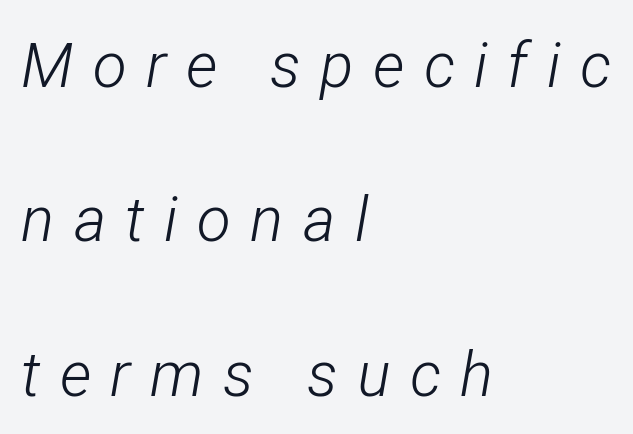
Is the letter spacing exaggerated? Yes — the characters are pushed far apart. This rendering uses left alignment, leaving the right contour irregular. This sample has the flowing, uneven cadence of proportional lettering. Does the leading feel generous? Absolutely, it's lavish.
